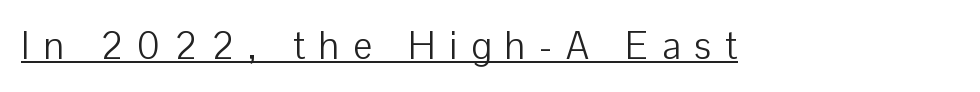
{"serif": "no", "italic": "no", "bold": "no", "weight": "light", "width": "normal", "stroke_contrast": "low", "x_height": "medium", "monospaced": "no", "underline": "yes", "letter_spacing": "wide", "letter_spacing_em": 0.37, "glyph_px": 38}
